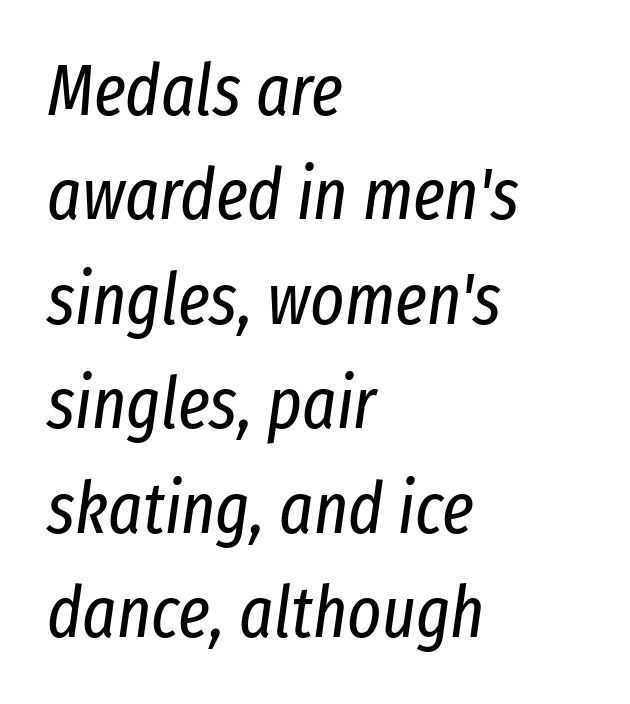
The image shows 72 px regular-weight, condensed type, italic (leaning right); set left-aligned, normal line spacing (1.45x), normal letter spacing, not underlined; low stroke contrast and a medium x-height.
